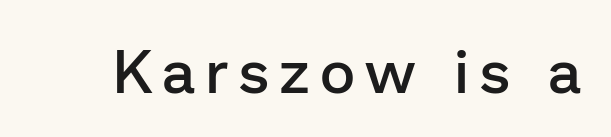
{"serif": "no", "italic": "no", "bold": "semi", "weight": "semibold", "width": "normal", "stroke_contrast": "low", "x_height": "medium", "monospaced": "no", "underline": "no", "glyph_px": 61}
